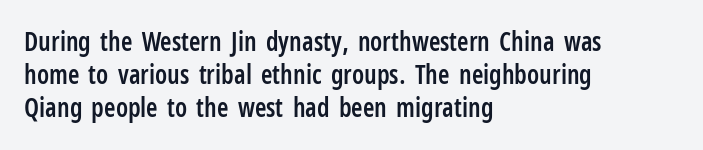
{"italic": "no", "bold": "semi", "underline": "no", "align": "left", "line_spacing": "normal", "line_spacing_ratio": 1.27, "letter_spacing": "normal", "letter_spacing_em": 0.0, "glyph_px": 26}
